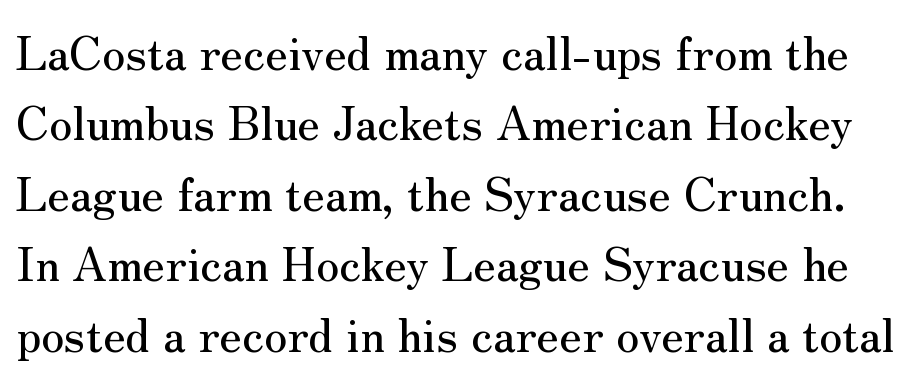
{"serif": "yes", "italic": "no", "width": "normal", "stroke_contrast": "medium", "x_height": "small", "monospaced": "no", "underline": "no", "line_spacing": "normal", "line_spacing_ratio": 1.53, "letter_spacing": "normal", "letter_spacing_em": 0.0, "glyph_px": 46}
